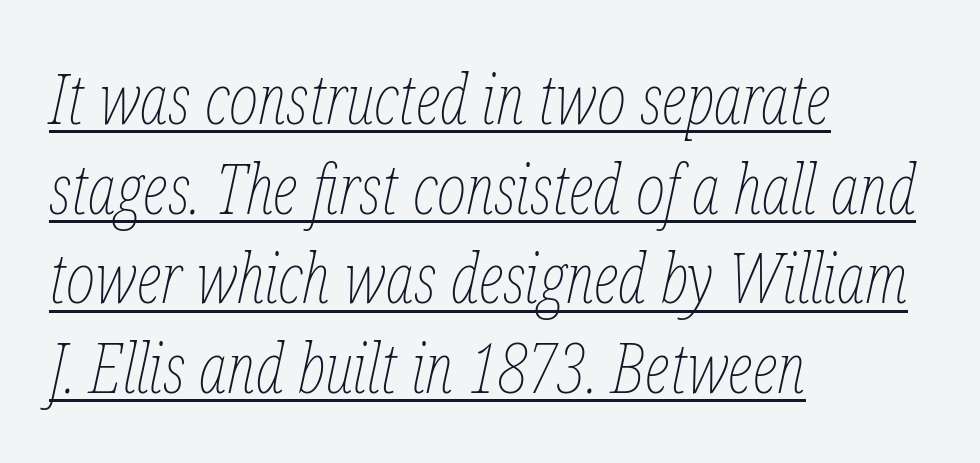
{"italic": "yes", "lean": "right", "slant_degrees": 12, "bold": "no", "weight": "thin", "width": "condensed", "stroke_contrast": "low", "x_height": "medium", "monospaced": "no", "underline": "yes", "align": "left", "line_spacing": "normal", "line_spacing_ratio": 1.28, "letter_spacing": "normal", "letter_spacing_em": 0.0, "glyph_px": 70}
